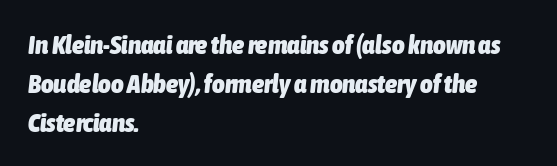
Q: Is the text bold? A: Yes.
Q: Is the text italic (slanted)? A: Yes, it leans right by about 6 degrees.
Q: Is the text underlined? A: No.
Q: How is the paragraph aligned? A: Left-aligned.
Q: Is the spacing between letters normal or unusually wide? A: Normal.
Q: Is the spacing between lines tight, normal or loose? A: Normal.
